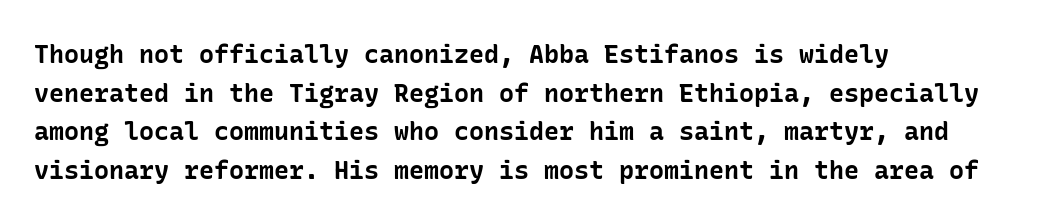
Lines of text with bare space underneath. Default kerning and tracking; the words read as compact shapes. Typeset ragged right — the left edge is the straight one. Regarding leading, the lines here are spaced in the standard way. Every stem runs plumb, perpendicular to the baseline.
